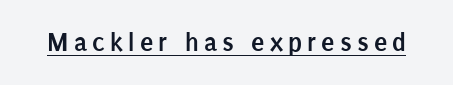
This is heavy type, rendered in bold. Tall strokes in this sample are plumb rather than angled. The lettering is marked with a stroke running underneath it.
